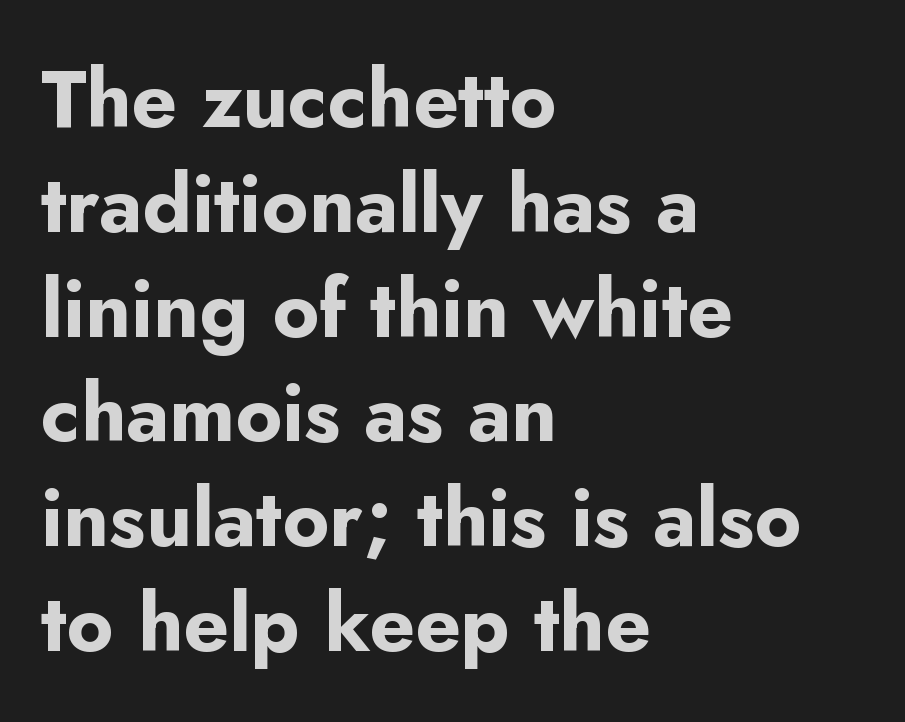
Q: Is the text bold? A: Yes.
Q: Is the text italic (slanted)? A: No, it is upright.
Q: Is the typeface a serif or a sans-serif typeface? A: Sans-serif.
Q: Is the text underlined? A: No.
Q: How is the paragraph aligned? A: Left-aligned.
Q: Is the spacing between letters normal or unusually wide? A: Normal.
Q: Is the spacing between lines tight, normal or loose? A: Normal.
Q: Width (condensed, normal, or wide)? A: Normal.
Q: Stroke contrast? A: Low.
Q: x-height? A: Small.
Q: Monospaced? A: No.
